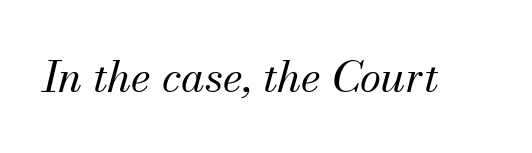
The image shows 43 px regular-weight serif type, italic (leaning right); set normal letter spacing, not underlined; medium stroke contrast and a small x-height.
